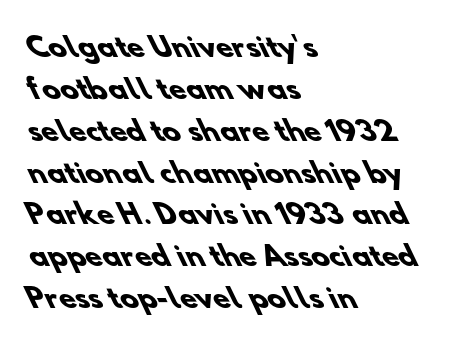
{"bold": "yes", "underline": "no", "align": "left", "line_spacing": "normal", "line_spacing_ratio": 1.55, "letter_spacing": "normal", "letter_spacing_em": 0.0, "glyph_px": 27}
